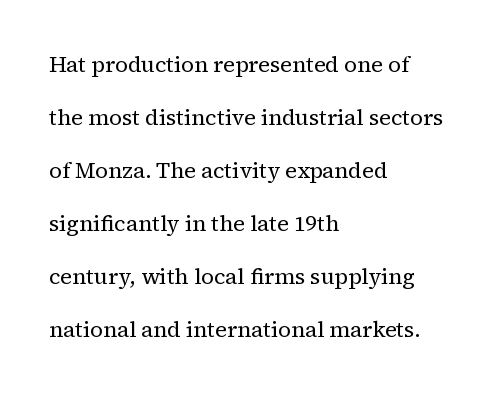
Q: Is the text bold? A: No.
Q: Is the text italic (slanted)? A: No, it is upright.
Q: Is the text underlined? A: No.
Q: How is the paragraph aligned? A: Left-aligned.
Q: Is the spacing between letters normal or unusually wide? A: Normal.
Q: Is the spacing between lines tight, normal or loose? A: Loose.
